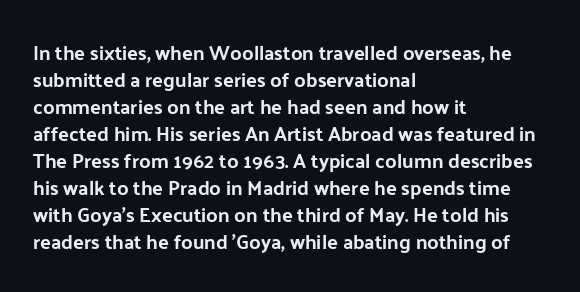
The image shows 20 px text type, upright; set left-aligned, normal line spacing (1.35x), normal letter spacing, not underlined.
